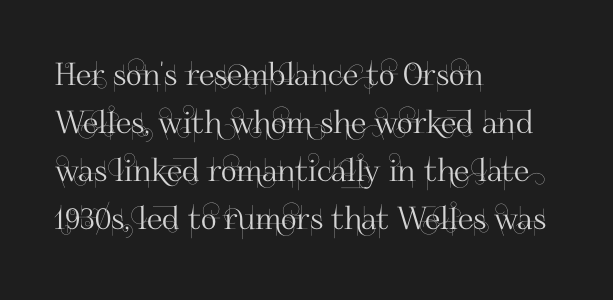
{"serif": "no", "italic": "no", "width": "normal", "stroke_contrast": "high", "x_height": "small", "monospaced": "no", "underline": "no", "align": "left", "line_spacing": "normal", "line_spacing_ratio": 1.55, "letter_spacing": "normal", "letter_spacing_em": 0.0, "glyph_px": 31}
